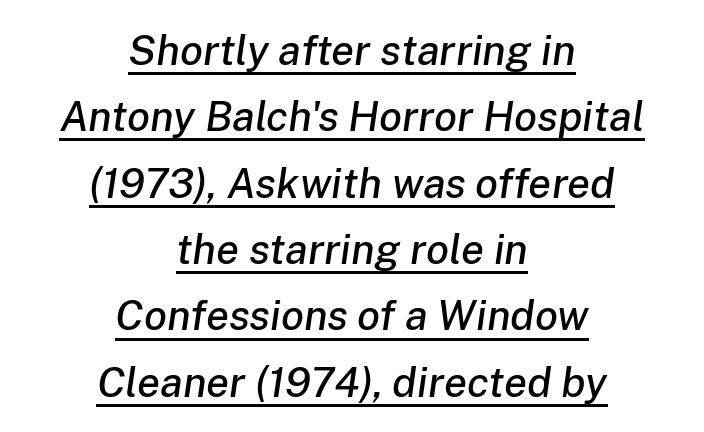
Q: Is the text italic (slanted)? A: Yes, it leans right by about 8 degrees.
Q: Is the text underlined? A: Yes.
Q: How is the paragraph aligned? A: Centered.
Q: Is the spacing between letters normal or unusually wide? A: Normal.
Q: Is the spacing between lines tight, normal or loose? A: Normal.
Q: Width (condensed, normal, or wide)? A: Normal.
Q: Stroke contrast? A: Low.
Q: x-height? A: Medium.
Q: Monospaced? A: No.
